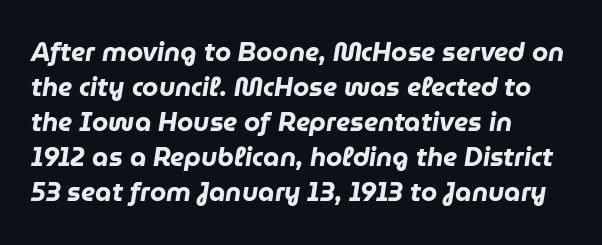
{"italic": "yes", "lean": "right", "slant_degrees": 9, "bold": "yes", "underline": "no", "align": "left", "line_spacing": "normal", "line_spacing_ratio": 1.35, "letter_spacing": "normal", "letter_spacing_em": 0.0, "glyph_px": 26}
